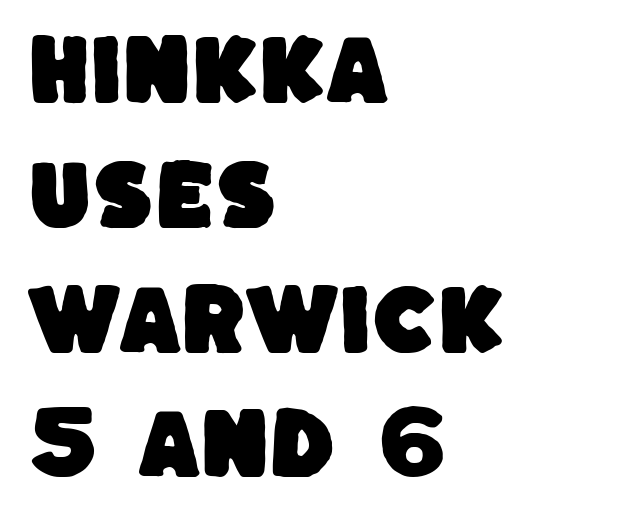
The image shows 78 px sans-serif type; set left-aligned, normal line spacing (1.6x), normal letter spacing, not underlined; low stroke contrast and a large x-height.
